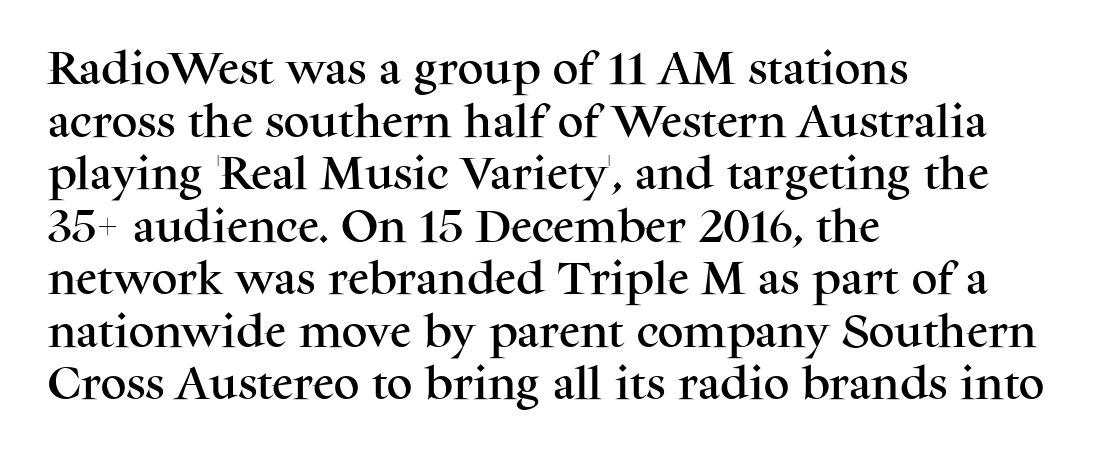
Q: Is the text italic (slanted)? A: No, it is upright.
Q: Is the typeface a serif or a sans-serif typeface? A: Serif.
Q: Is the text underlined? A: No.
Q: How is the paragraph aligned? A: Left-aligned.
Q: Is the spacing between letters normal or unusually wide? A: Normal.
Q: Is the spacing between lines tight, normal or loose? A: Normal.
Q: Width (condensed, normal, or wide)? A: Normal.
Q: Stroke contrast? A: Medium.
Q: x-height? A: Medium.
Q: Monospaced? A: No.
